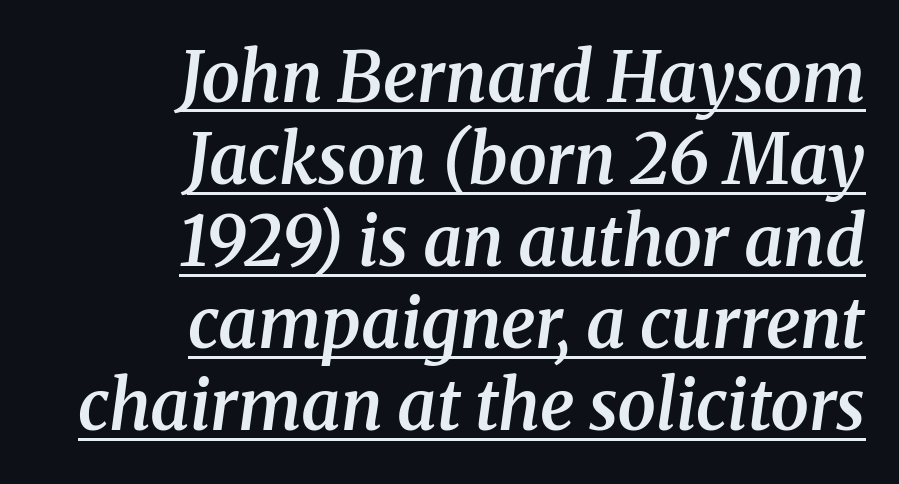
{"serif": "yes", "italic": "yes", "lean": "right", "slant_degrees": 8, "bold": "semi", "weight": "semibold", "width": "normal", "stroke_contrast": "medium", "x_height": "medium", "monospaced": "no", "underline": "yes", "align": "right", "line_spacing_ratio": 1.19, "letter_spacing": "normal", "letter_spacing_em": 0.0, "glyph_px": 69}
